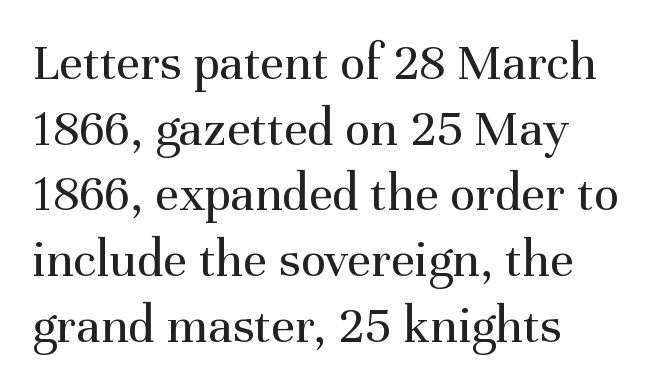
The passage shown is typed in a proportional face where columns would drift. Ascenders rise straight up at ninety degrees. The letterforms sit shoulder to shoulder at normal distance. Note: serifs present on the glyphs. The specimen omits any rule beneath the text block's lines.
